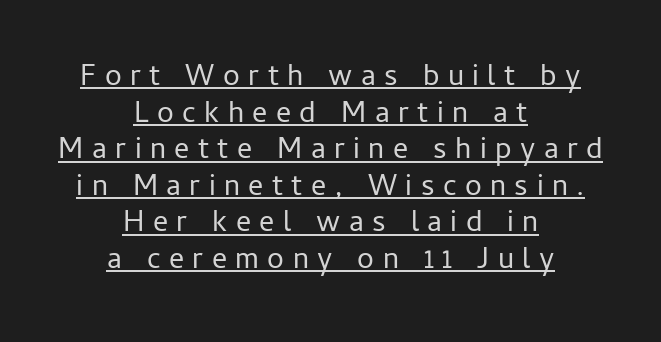
{"serif": "no", "italic": "no", "bold": "no", "weight": "regular", "width": "normal", "stroke_contrast": "low", "x_height": "medium", "monospaced": "no", "underline": "yes", "align": "center", "line_spacing_ratio": 1.22, "letter_spacing": "wide", "letter_spacing_em": 0.28, "glyph_px": 30}
